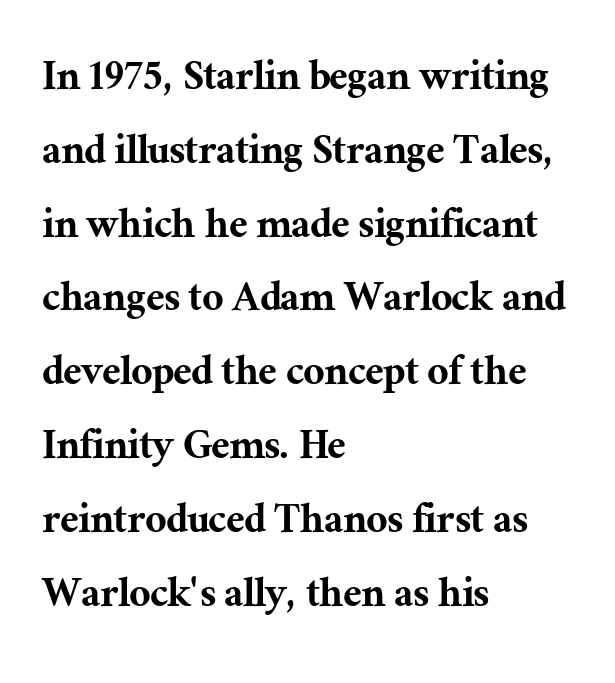
The image shows 47 px serif type, upright; set left-aligned, normal line spacing (1.57x), normal letter spacing, not underlined; medium stroke contrast and a medium x-height.
